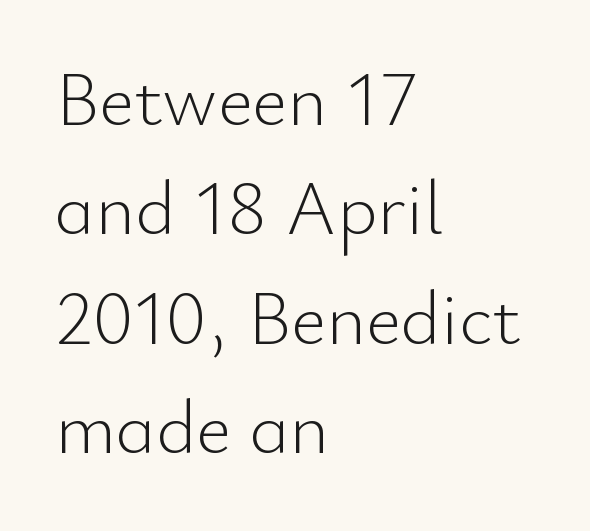
The image shows 76 px light sans-serif type, upright; set left-aligned, normal line spacing (1.44x), normal letter spacing, not underlined; low stroke contrast and a small x-height.
